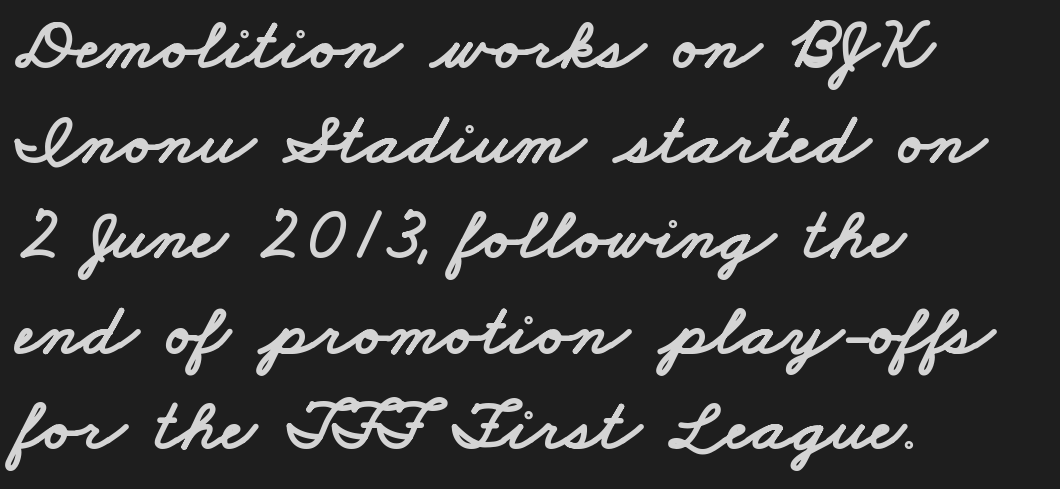
Q: Is the typeface a serif or a sans-serif typeface? A: Sans-serif.
Q: Is the text underlined? A: No.
Q: How is the paragraph aligned? A: Left-aligned.
Q: Is the spacing between letters normal or unusually wide? A: Normal.
Q: Is the spacing between lines tight, normal or loose? A: Normal.
Q: Width (condensed, normal, or wide)? A: Wide.
Q: Stroke contrast? A: Low.
Q: x-height? A: Small.
Q: Monospaced? A: No.
